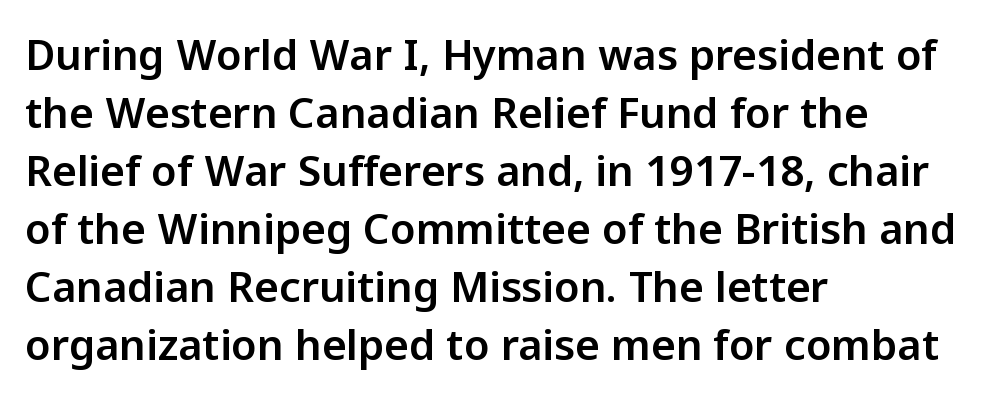
Q: Is the text italic (slanted)? A: No, it is upright.
Q: Is the typeface a serif or a sans-serif typeface? A: Sans-serif.
Q: Is the text underlined? A: No.
Q: How is the paragraph aligned? A: Left-aligned.
Q: Is the spacing between letters normal or unusually wide? A: Normal.
Q: Is the spacing between lines tight, normal or loose? A: Normal.
Q: Width (condensed, normal, or wide)? A: Normal.
Q: Stroke contrast? A: Low.
Q: x-height? A: Medium.
Q: Monospaced? A: No.
